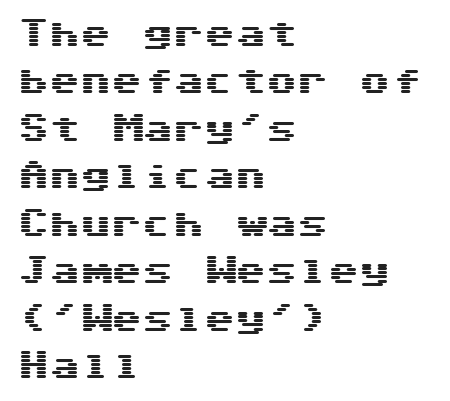
Q: Is the text italic (slanted)? A: No, it is upright.
Q: Is the typeface a serif or a sans-serif typeface? A: Sans-serif.
Q: Is the text underlined? A: No.
Q: How is the paragraph aligned? A: Left-aligned.
Q: Is the spacing between letters normal or unusually wide? A: Normal.
Q: Is the spacing between lines tight, normal or loose? A: Normal.
Q: Width (condensed, normal, or wide)? A: Wide.
Q: Stroke contrast? A: Medium.
Q: x-height? A: Medium.
